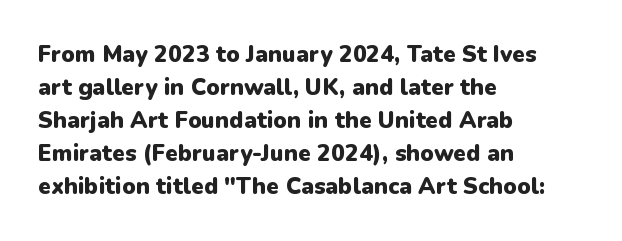
{"italic": "no", "bold": "yes", "underline": "no", "align": "left", "line_spacing": "normal", "line_spacing_ratio": 1.43, "letter_spacing": "normal", "letter_spacing_em": 0.0, "glyph_px": 23}
